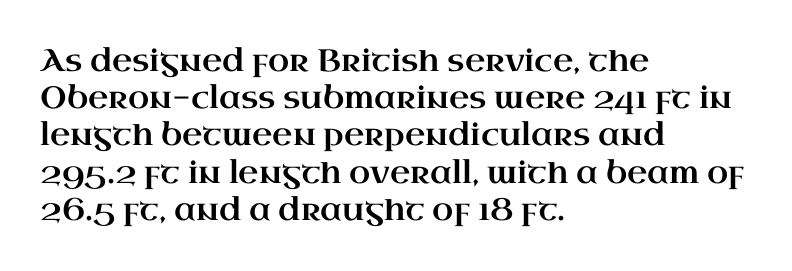
Q: Is the text italic (slanted)? A: No, it is upright.
Q: Is the typeface a serif or a sans-serif typeface? A: Serif.
Q: Is the text underlined? A: No.
Q: How is the paragraph aligned? A: Left-aligned.
Q: Is the spacing between letters normal or unusually wide? A: Normal.
Q: Width (condensed, normal, or wide)? A: Wide.
Q: Stroke contrast? A: High.
Q: x-height? A: Small.
Q: Monospaced? A: No.
